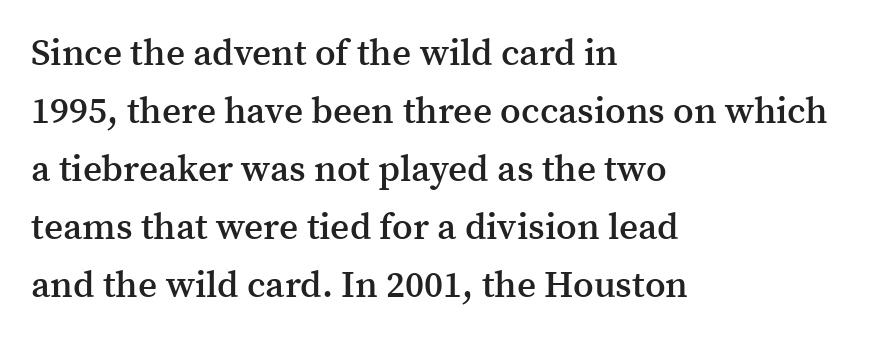
Q: Is the text bold? A: Semi-bold.
Q: Is the text italic (slanted)? A: No, it is upright.
Q: Is the typeface a serif or a sans-serif typeface? A: Serif.
Q: Is the text underlined? A: No.
Q: How is the paragraph aligned? A: Left-aligned.
Q: Is the spacing between letters normal or unusually wide? A: Normal.
Q: Is the spacing between lines tight, normal or loose? A: Normal.
Q: Width (condensed, normal, or wide)? A: Normal.
Q: Stroke contrast? A: Medium.
Q: x-height? A: Medium.
Q: Monospaced? A: No.
